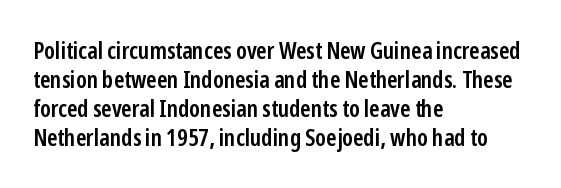
The image shows 24 px text type, upright; set left-aligned, line spacing 1.21x, normal letter spacing, not underlined.
